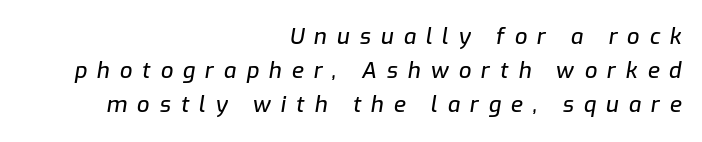
{"italic": "yes", "lean": "right", "slant_degrees": 9, "underline": "no", "align": "right", "line_spacing": "normal", "line_spacing_ratio": 1.55, "letter_spacing": "wide", "letter_spacing_em": 0.45, "glyph_px": 22}
